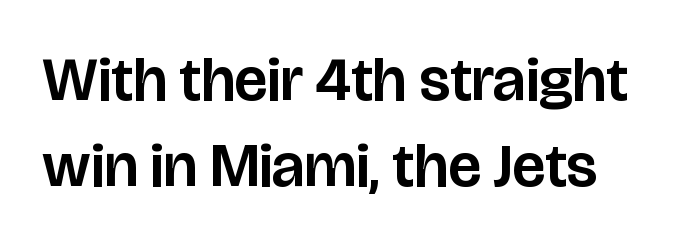
Q: Is the text italic (slanted)? A: No, it is upright.
Q: Is the typeface a serif or a sans-serif typeface? A: Sans-serif.
Q: Is the text underlined? A: No.
Q: Is the spacing between letters normal or unusually wide? A: Normal.
Q: Is the spacing between lines tight, normal or loose? A: Normal.
Q: Width (condensed, normal, or wide)? A: Normal.
Q: Stroke contrast? A: Low.
Q: x-height? A: Large.
Q: Monospaced? A: No.
